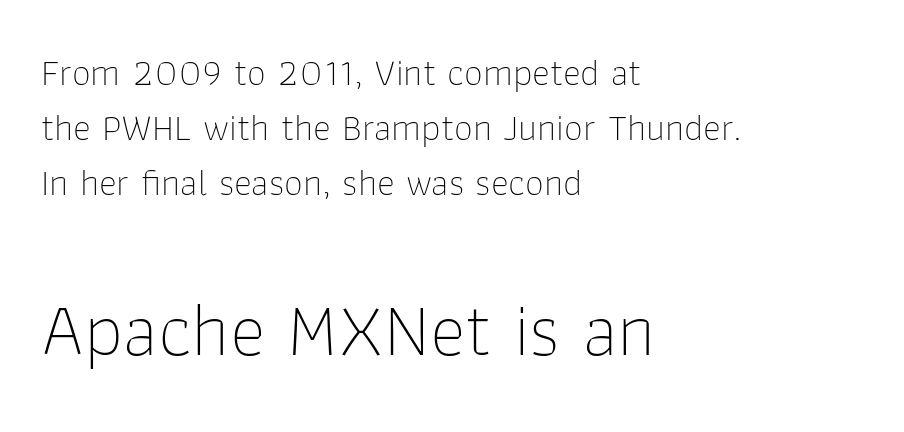
Q: Is the text bold? A: No.
Q: Is the text italic (slanted)? A: No, it is upright.
Q: Is the typeface a serif or a sans-serif typeface? A: Sans-serif.
Q: Is the text underlined? A: No.
Q: How is the paragraph aligned? A: Left-aligned.
Q: Is the spacing between letters normal or unusually wide? A: Normal.
Q: Is the spacing between lines tight, normal or loose? A: Normal.
Q: Which block of text is set in a larger size, the first (top) or the second (bottom)? A: The second (bottom) one.
Q: Width (condensed, normal, or wide)? A: Normal.
Q: Stroke contrast? A: Low.
Q: x-height? A: Medium.
Q: Monospaced? A: No.
